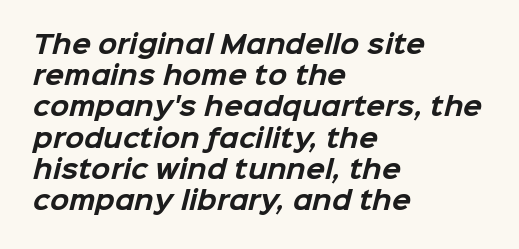
{"bold": "yes", "underline": "no", "align": "left", "line_spacing": "normal", "line_spacing_ratio": 1.25, "letter_spacing": "normal", "letter_spacing_em": 0.0, "glyph_px": 25}
